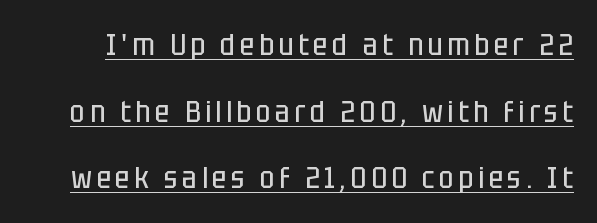
Quick note: underline on. The lines are spread far apart with generous leading. It's the straight-up-and-down kind of type. These lines are rendered in a variable-pitch font. Is the stroke heavy? The answer is a plain regular-or-lighter. This is sans-serif lettering, the kind often seen on screens and signage.
